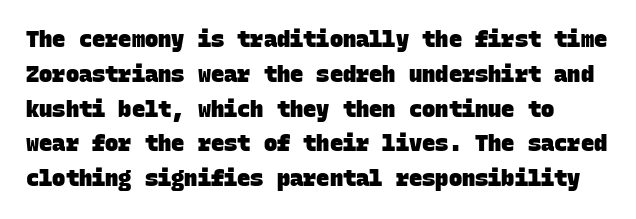
Is there much room between lines? A standard amount, neither cramped nor airy. Each word holds together tightly as a unit, with standard inter-letter gaps. Is the type bold? Yes — the strokes are clearly thick and heavy. Just letters on the line, the space beneath them empty.
